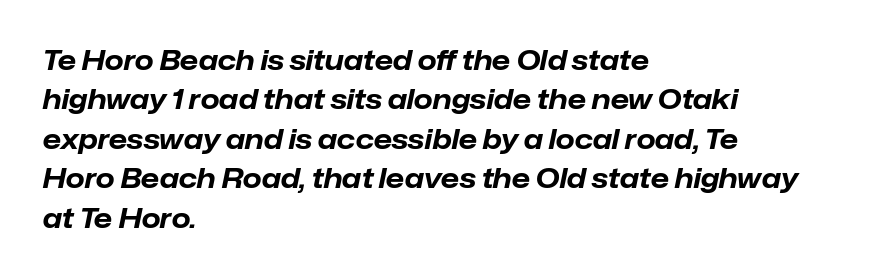
Leftover space on each line is placed entirely after the last word. This is oblique type, the kind used for emphasis or titles. The gap between lines stays unmarked. Honestly, the letter spacing is just normal — you wouldn't notice it.
